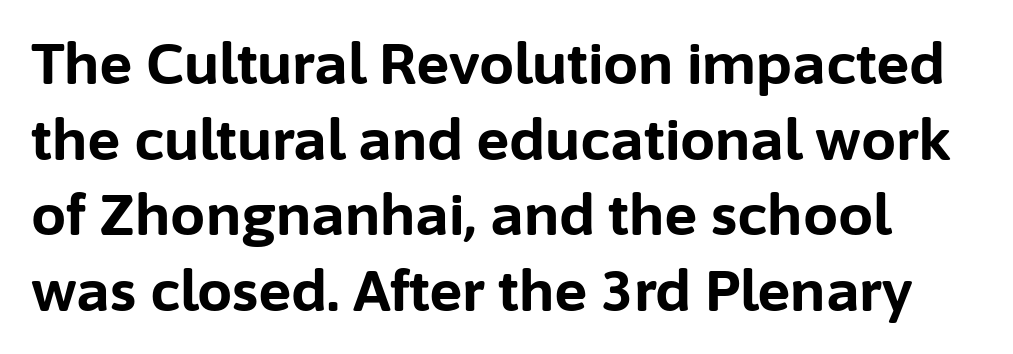
Q: Is the text bold? A: Yes.
Q: Is the text italic (slanted)? A: No, it is upright.
Q: Is the typeface a serif or a sans-serif typeface? A: Sans-serif.
Q: Is the text underlined? A: No.
Q: Is the spacing between letters normal or unusually wide? A: Normal.
Q: Is the spacing between lines tight, normal or loose? A: Normal.
Q: Width (condensed, normal, or wide)? A: Normal.
Q: Stroke contrast? A: Low.
Q: x-height? A: Medium.
Q: Monospaced? A: No.
